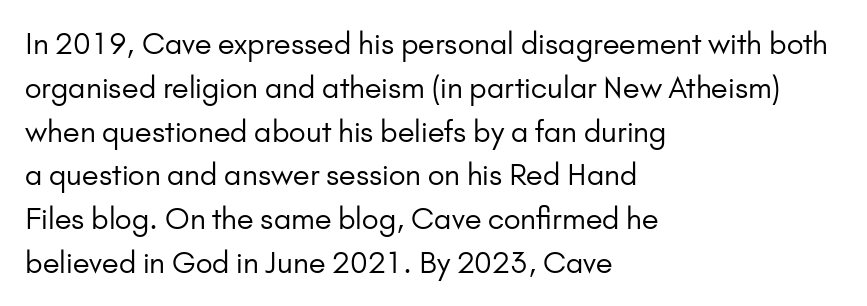
The image shows 29 px regular-weight sans-serif type, upright; set left-aligned, normal line spacing (1.51x), normal letter spacing, not underlined; low stroke contrast and a small x-height.
